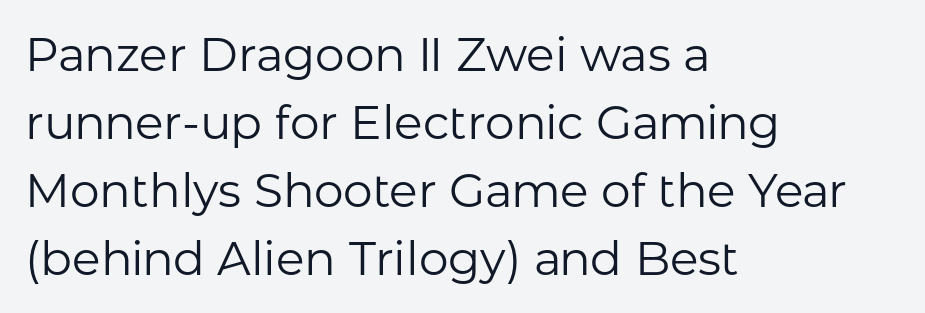
Each letter's strokes conclude bluntly, with no projecting serifs. The space directly below the letters is spotless. This block has exactly the height ordinary leading produces. This rendering leaves character spacing at its baseline value. The paragraph has a hard left edge and a soft right edge.
